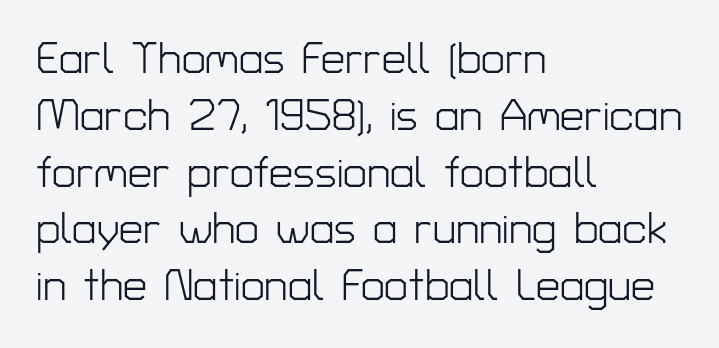
{"serif": "no", "italic": "no", "bold": "no", "weight": "light", "width": "normal", "stroke_contrast": "low", "x_height": "medium", "monospaced": "no", "underline": "no", "align": "left", "line_spacing": "normal", "line_spacing_ratio": 1.32, "letter_spacing": "normal", "letter_spacing_em": 0.0, "glyph_px": 43}
